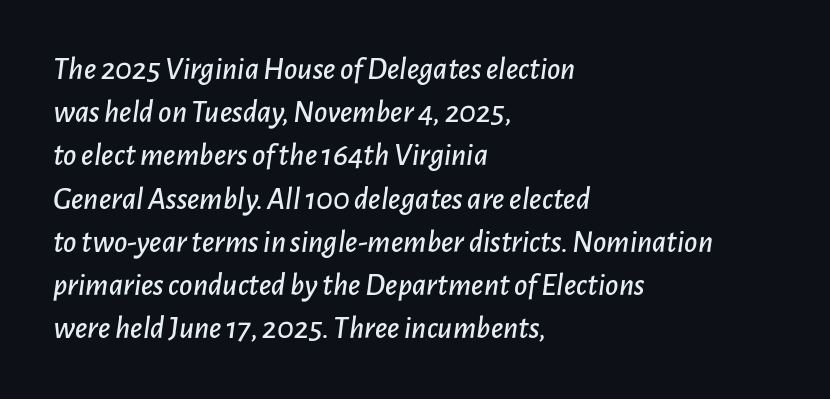
Italic? Definitely — the glyphs are oblique. Is this a fixed-width face? No — the glyphs have proportional, varying widths. Is the letter spacing exaggerated? No — it looks like the ordinary default. The lines sit at an ordinary, default distance from one another. Glance below the letters and you will spot only blank space. A student would call this left alignment; a typographer would say flush left, rag right.
